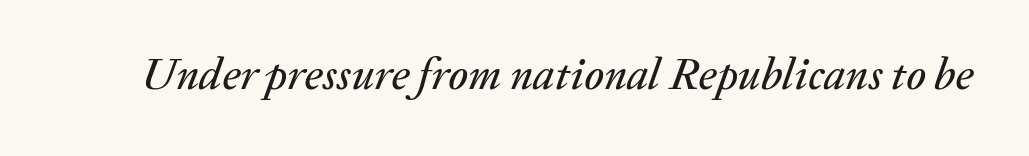
{"italic": "yes", "lean": "right", "slant_degrees": 20, "width": "normal", "stroke_contrast": "medium", "x_height": "medium", "monospaced": "no", "underline": "no", "letter_spacing": "normal", "letter_spacing_em": 0.0, "glyph_px": 45}
